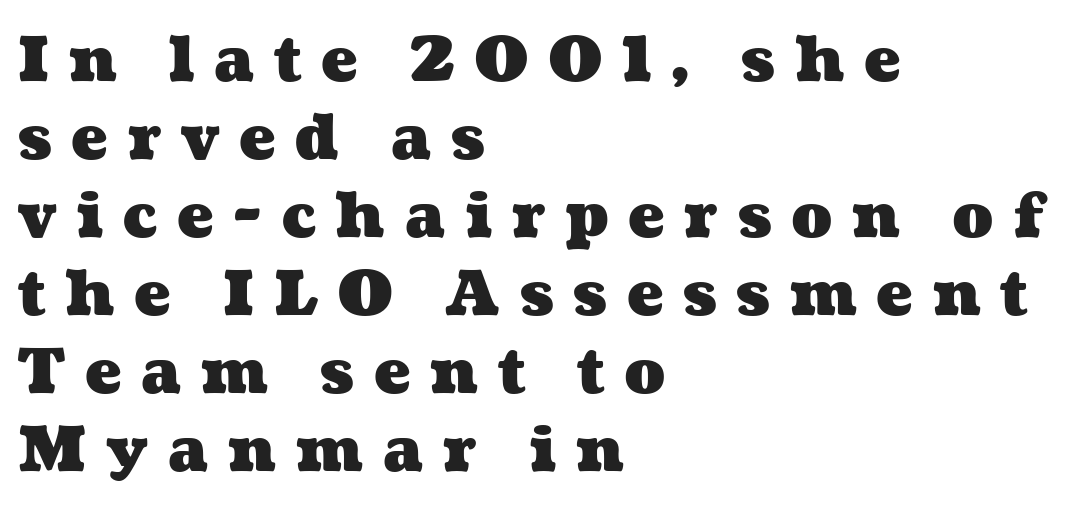
The image shows 61 px heavy, wide type; set left-aligned, normal line spacing (1.28x), unusually wide letter spacing (+0.32 em), not underlined; medium stroke contrast and a medium x-height.
